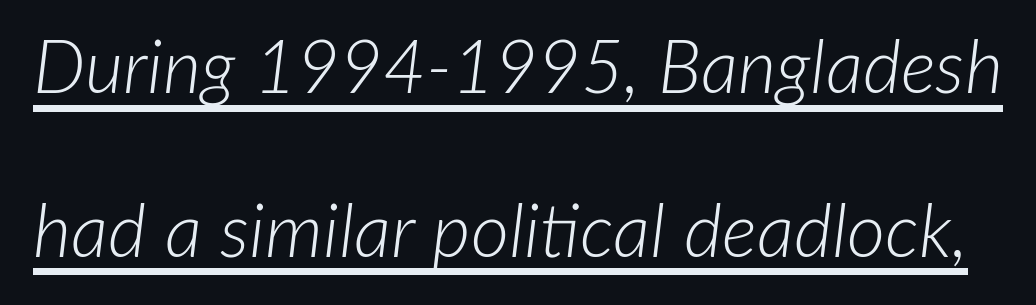
Does a line run under the words? Yes, clearly. The font sits on the lighter half of the weight spectrum, regular included. Spacing between characters is what you'd get straight out of the box. These lines stand farther apart than default settings would place them.
